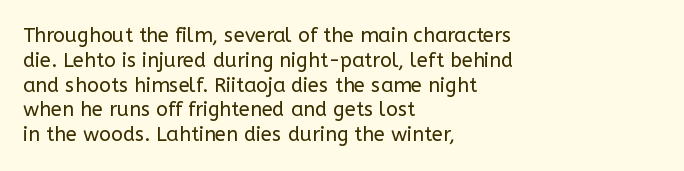
Q: Is the text bold? A: No.
Q: Is the text italic (slanted)? A: No, it is upright.
Q: Is the text underlined? A: No.
Q: How is the paragraph aligned? A: Left-aligned.
Q: Is the spacing between letters normal or unusually wide? A: Normal.
